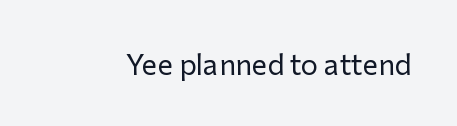
Does the lettering tilt? It doesn't — this is upright. Here the designer chose a conventional face with non-uniform glyph widths. Unmarked baselines from the first word to the last. Look at the tracking — it's just the regular setting, nothing added.
